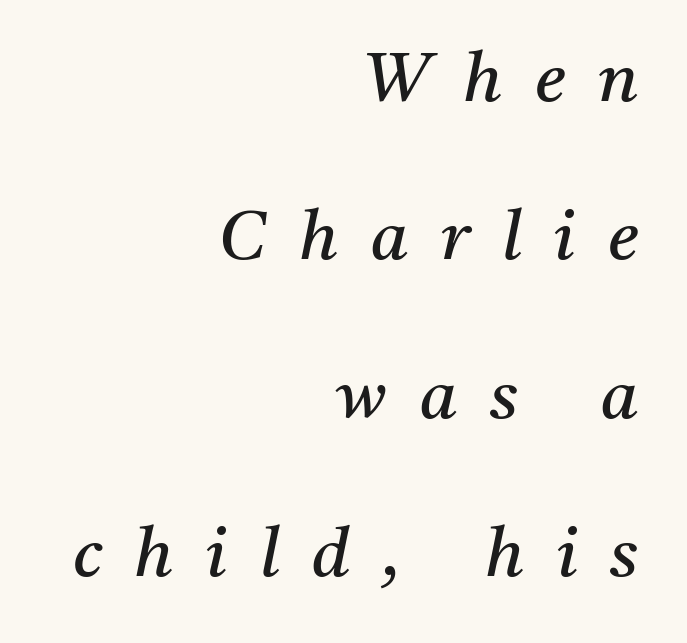
The image shows 68 px regular-weight serif type, italic (leaning right); set right-aligned, loose line spacing (2.33x), unusually wide letter spacing (+0.48 em), not underlined; medium stroke contrast and a medium x-height.
